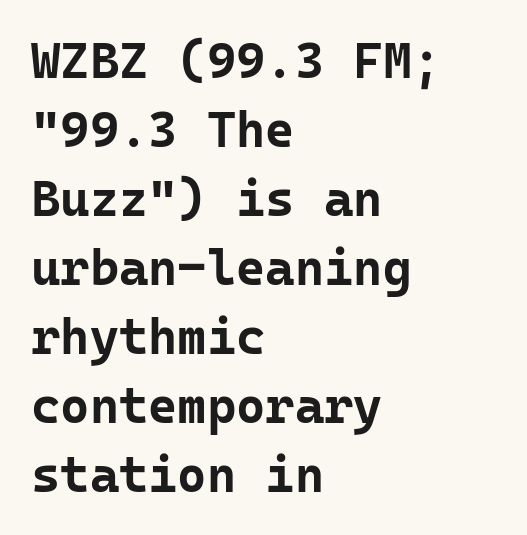
Each letter, wide or thin by design, is forced into the same width here. Each new line begins a customary step beneath the previous one. Has an underline been added? It has not. Words appear dense and cohesive because spacing is normal. Does the weight exceed regular? Yes, all the way to bold.
